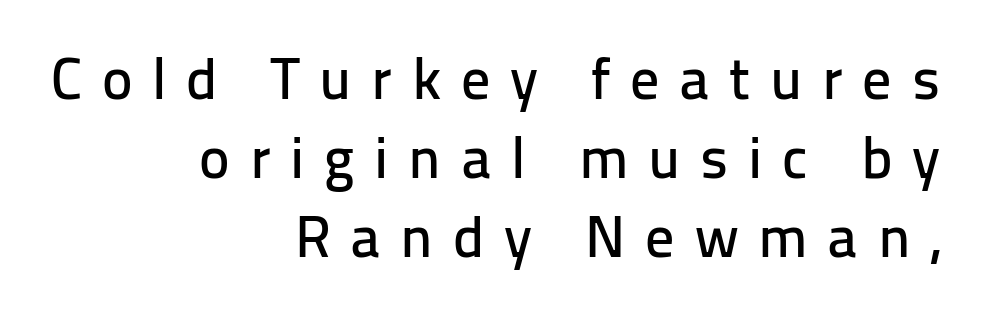
{"serif": "no", "italic": "no", "width": "normal", "stroke_contrast": "low", "x_height": "medium", "monospaced": "no", "underline": "no", "align": "right", "line_spacing": "normal", "line_spacing_ratio": 1.36, "letter_spacing": "wide", "letter_spacing_em": 0.34, "glyph_px": 58}
